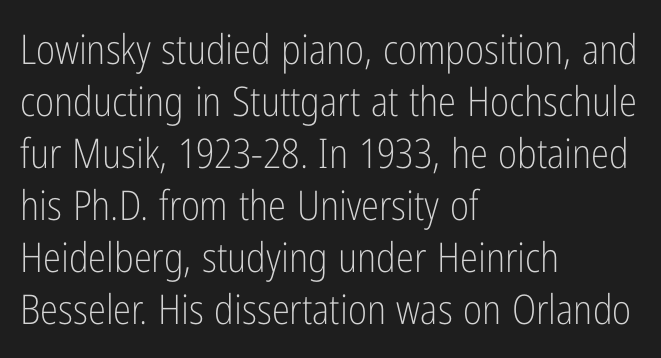
Q: Is the text bold? A: No.
Q: Is the text italic (slanted)? A: No, it is upright.
Q: Is the typeface a serif or a sans-serif typeface? A: Sans-serif.
Q: Is the text underlined? A: No.
Q: How is the paragraph aligned? A: Left-aligned.
Q: Is the spacing between letters normal or unusually wide? A: Normal.
Q: Is the spacing between lines tight, normal or loose? A: Normal.
Q: Width (condensed, normal, or wide)? A: Condensed.
Q: Stroke contrast? A: Low.
Q: x-height? A: Medium.
Q: Monospaced? A: No.
